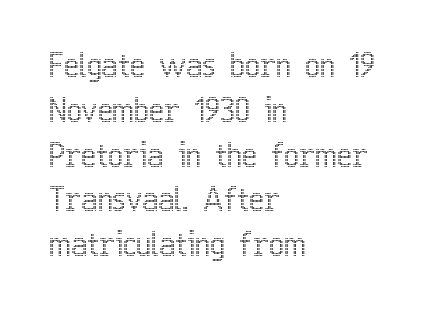
The image shows 32 px condensed type, upright; set left-aligned, normal line spacing (1.4x), normal letter spacing, not underlined; a medium x-height.
